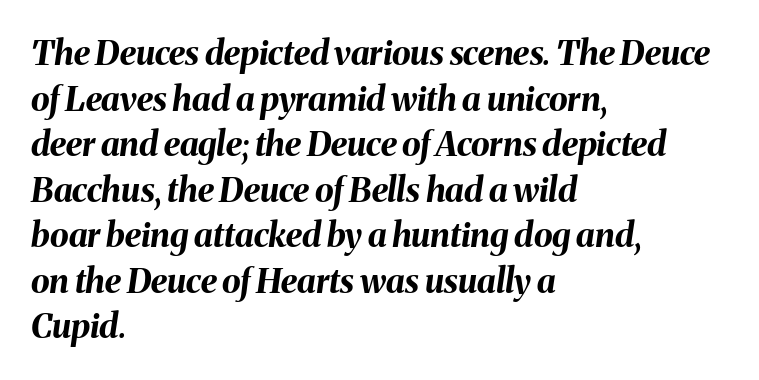
The image shows 34 px bold type, italic (leaning right); set left-aligned, normal line spacing (1.34x), normal letter spacing, not underlined; medium stroke contrast and a medium x-height.
